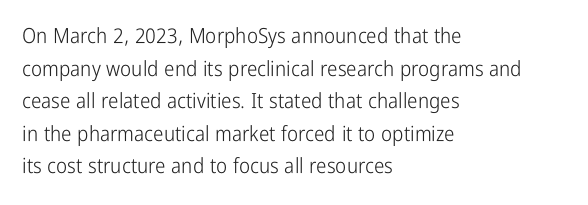
{"italic": "no", "bold": "no", "underline": "no", "align": "left", "line_spacing": "normal", "line_spacing_ratio": 1.55, "letter_spacing": "normal", "letter_spacing_em": 0.0, "glyph_px": 21}
